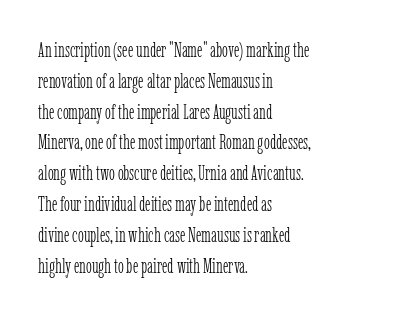
Q: Is the text bold? A: No.
Q: Is the text italic (slanted)? A: No, it is upright.
Q: Is the text underlined? A: No.
Q: How is the paragraph aligned? A: Left-aligned.
Q: Is the spacing between letters normal or unusually wide? A: Normal.
Q: Is the spacing between lines tight, normal or loose? A: Normal.
